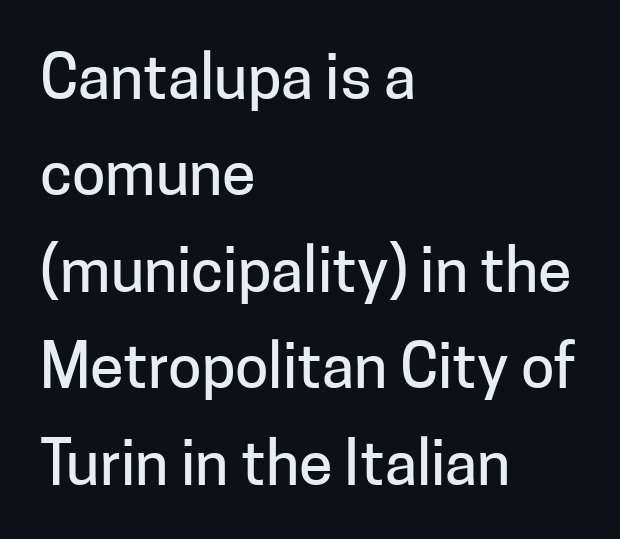
The image shows 61 px sans-serif type, upright; set left-aligned, normal line spacing (1.58x), normal letter spacing, not underlined; low stroke contrast and a medium x-height.
